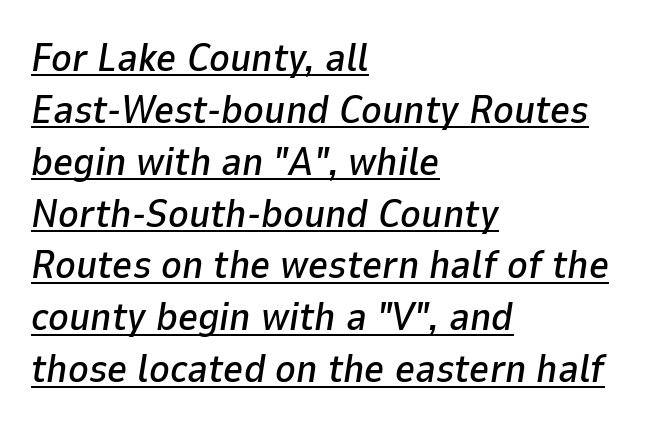
{"italic": "yes", "lean": "right", "slant_degrees": 9, "width": "normal", "stroke_contrast": "low", "x_height": "medium", "monospaced": "no", "underline": "yes", "align": "left", "line_spacing": "normal", "line_spacing_ratio": 1.33, "letter_spacing": "normal", "letter_spacing_em": 0.0, "glyph_px": 39}
